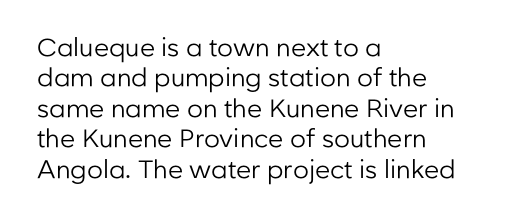
Nope, not italic — everything's standing straight. Only glyphs here, with clear space below each row. Leftover space on each line is placed entirely after the last word. The gaps between neighbouring characters are ordinary and unremarkable. A light-to-regular cut is what we see here.
